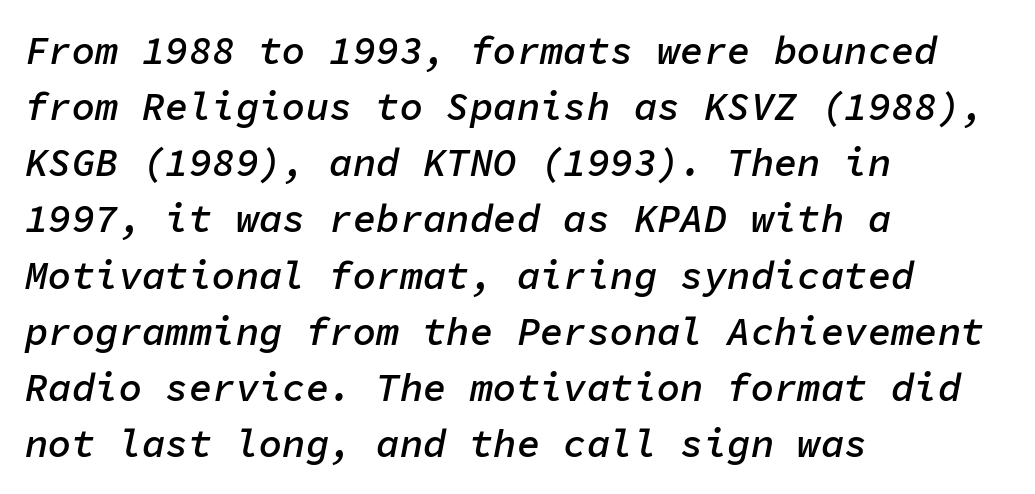
Q: Is the text bold? A: Semi-bold.
Q: Is the text italic (slanted)? A: Yes, it leans right by about 11 degrees.
Q: Is the text underlined? A: No.
Q: How is the paragraph aligned? A: Left-aligned.
Q: Is the spacing between letters normal or unusually wide? A: Normal.
Q: Is the spacing between lines tight, normal or loose? A: Normal.
Q: Width (condensed, normal, or wide)? A: Normal.
Q: Stroke contrast? A: Low.
Q: x-height? A: Medium.
Q: Monospaced? A: Yes.
